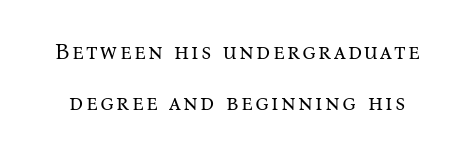
Q: Is the text bold? A: No.
Q: Is the text italic (slanted)? A: No, it is upright.
Q: Is the text underlined? A: No.
Q: Is the spacing between lines tight, normal or loose? A: Loose.
